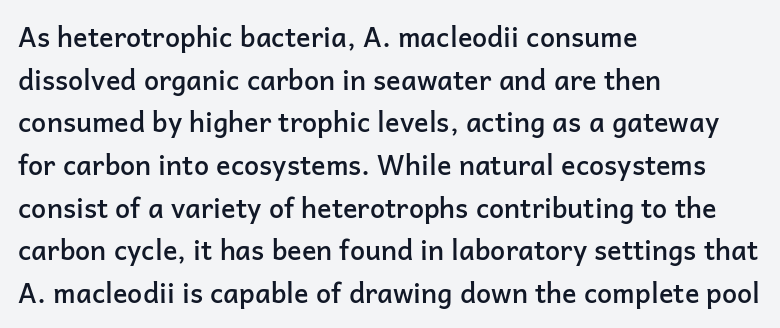
The image shows 27 px text type, upright; set left-aligned, normal line spacing (1.58x), normal letter spacing, not underlined.
